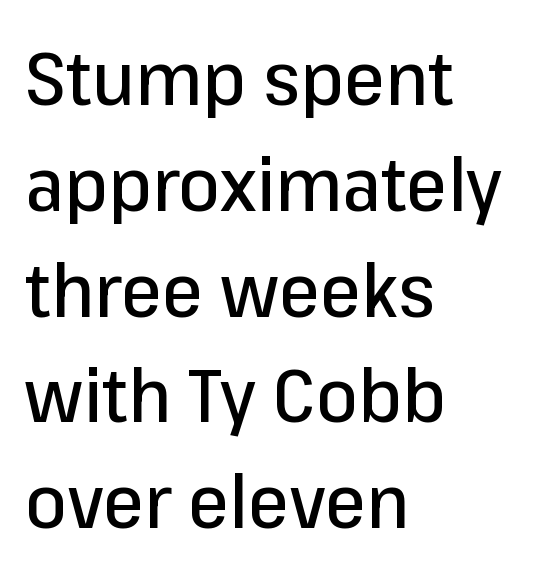
The image shows 74 px sans-serif type, upright; set left-aligned, normal line spacing (1.43x), normal letter spacing, not underlined; low stroke contrast and a medium x-height.
